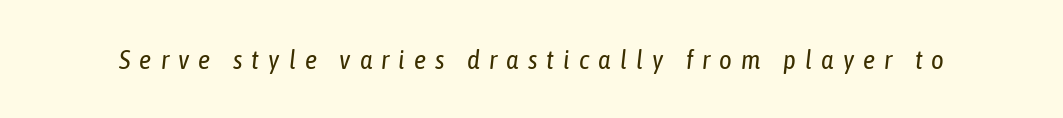
The image shows 27 px text type, italic (leaning right); set unusually wide letter spacing (+0.34 em), not underlined.
